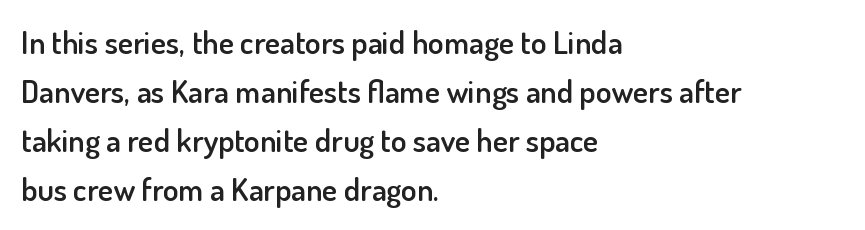
Q: Is the text bold? A: Semi-bold.
Q: Is the text italic (slanted)? A: No, it is upright.
Q: Is the typeface a serif or a sans-serif typeface? A: Sans-serif.
Q: Is the text underlined? A: No.
Q: How is the paragraph aligned? A: Left-aligned.
Q: Is the spacing between letters normal or unusually wide? A: Normal.
Q: Is the spacing between lines tight, normal or loose? A: Normal.
Q: Width (condensed, normal, or wide)? A: Normal.
Q: Stroke contrast? A: Low.
Q: x-height? A: Small.
Q: Monospaced? A: No.
